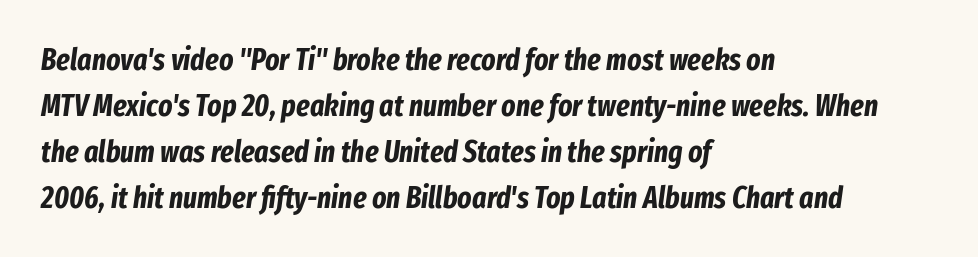
Interline gaps are of average width in this sample. The strip under each line holds only bare page. Looks like regular typesetting: each glyph gets only the width it needs. The typesetter chose a ragged-right arrangement here.
